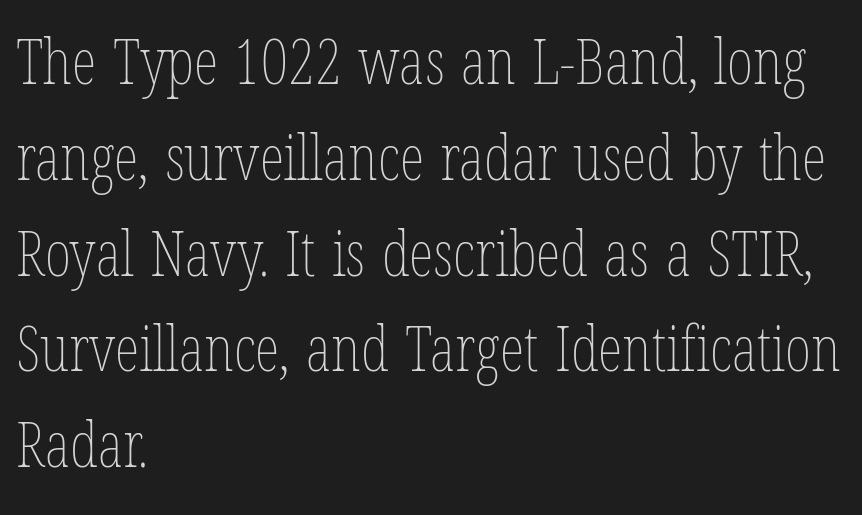
You could not count columns in this text — the font is proportionally spaced. The weight would be labelled regular, book, light, or lighter still. These lines stack with their left ends in a neat column. Letter spacing: default. No italicization has been applied; the sample stays upright. The designer left line spacing at the default.
